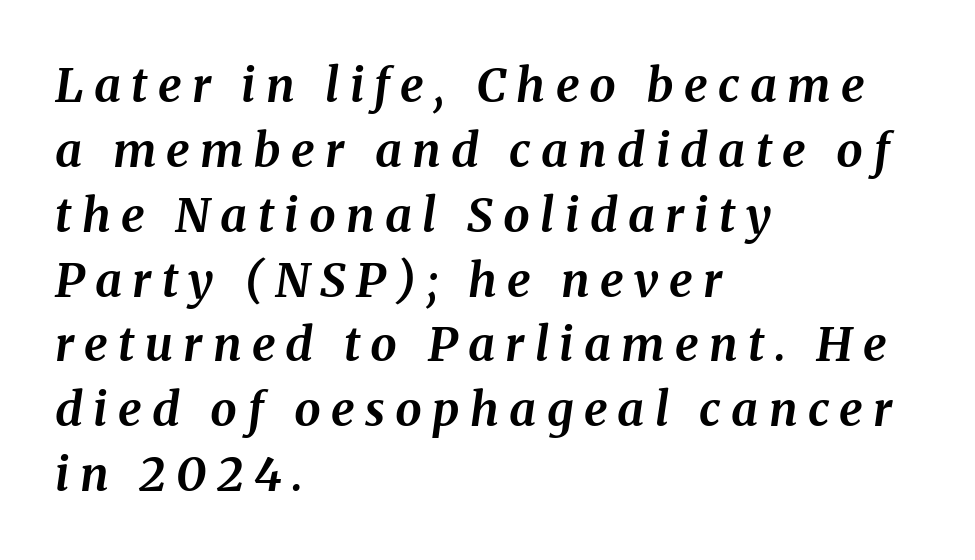
Here the glyphs are tracked loosely, breaking word shapes into spaced letters. Plain, unruled lines of type. This sample uses an oblique cut, with every glyph tilted off the vertical. The block of text has a typical density, with ordinary space between rows. Emphasis by weight is at full strength: bold.
